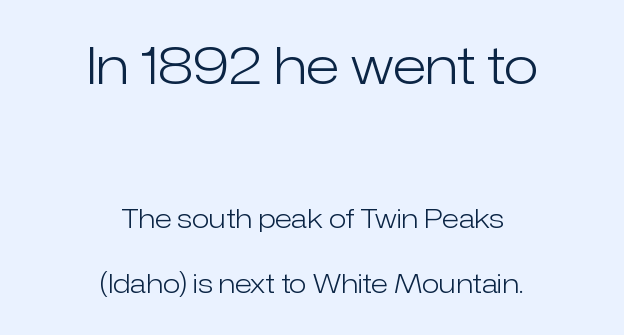
You get the large type first, then a drop to smaller type. The space between consecutive lines is lavish. This is sans-serif lettering, the kind often seen on screens and signage. Look at the tracking — it's just the regular setting, nothing added. Letters rest on an invisible, unmarked baseline. Designer's note — italics off, roman on.
